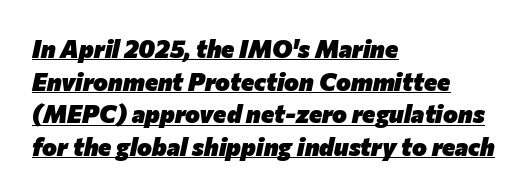
Caption: bold face, heavy strokes. Characters follow at the spacing the type designer built in. Caption: lettering with a line underneath. Each line starts at the same left margin while the right side varies.
